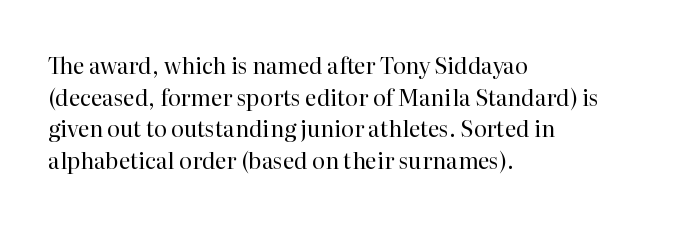
Ordinary non-slanted type is in use. Whoever set this chose a conventional vertical rhythm. Nothing unusual about the tracking: characters are spaced as the font intends. Every row of glyphs begins at an identical x-position on the left.
